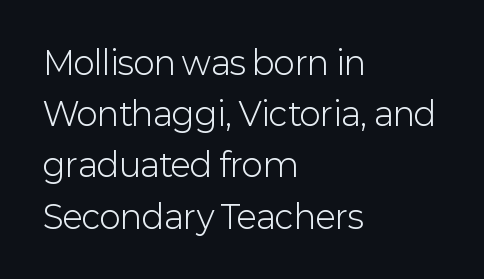
The space between consecutive lines is moderate. Look at the bottom of the vertical strokes: they stop flat, with no serifs. Horizontally, the lines are justified to the leading edge only. Do the characters align in a grid? No, the font is proportional.
